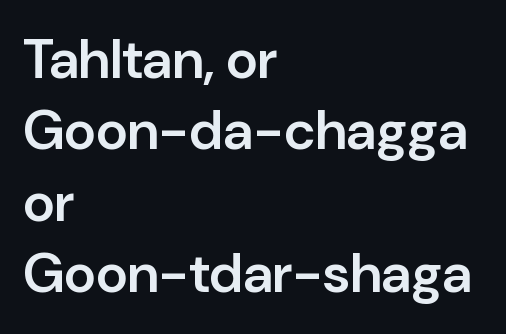
The image shows 55 px semibold sans-serif type, upright; set left-aligned, normal line spacing (1.3x), normal letter spacing, not underlined; low stroke contrast and a medium x-height.
